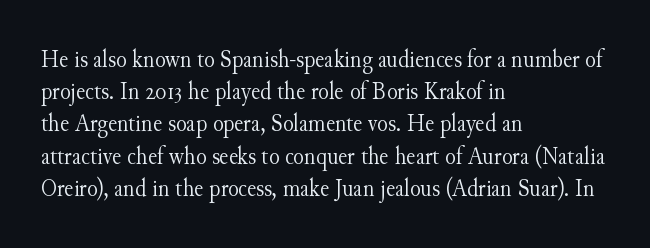
{"italic": "no", "bold": "no", "underline": "no", "align": "left", "line_spacing": "normal", "line_spacing_ratio": 1.29, "letter_spacing": "normal", "letter_spacing_em": 0.0, "glyph_px": 25}
